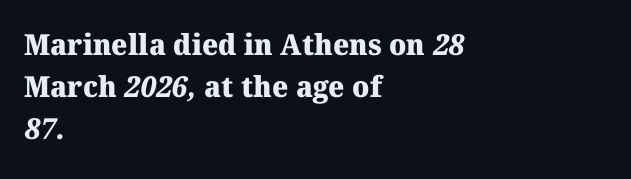
The image shows 29 px heavy serif type; set left-aligned, normal line spacing (1.45x), normal letter spacing, not underlined; medium stroke contrast and a medium x-height.
